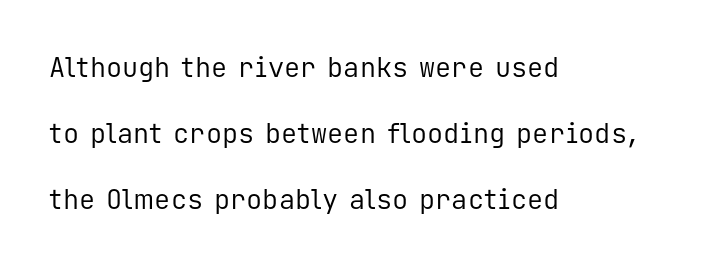
The image shows 27 px text type, upright; set left-aligned, loose line spacing (2.44x), normal letter spacing, not underlined.
